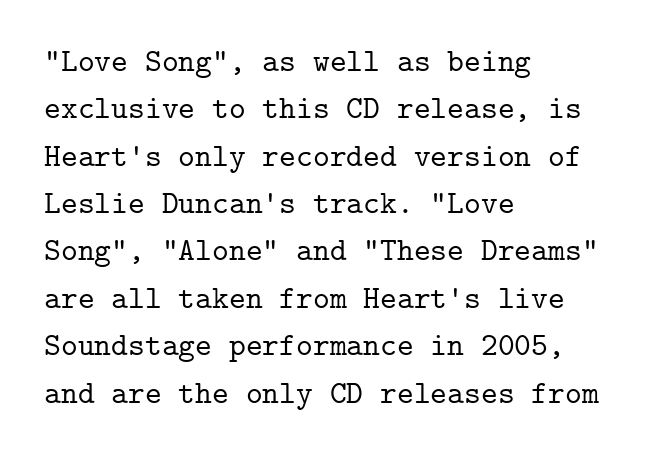
{"serif": "yes", "italic": "no", "width": "normal", "stroke_contrast": "low", "x_height": "medium", "monospaced": "yes", "underline": "no", "align": "left", "line_spacing": "normal", "line_spacing_ratio": 1.48, "letter_spacing": "normal", "letter_spacing_em": 0.0, "glyph_px": 32}
